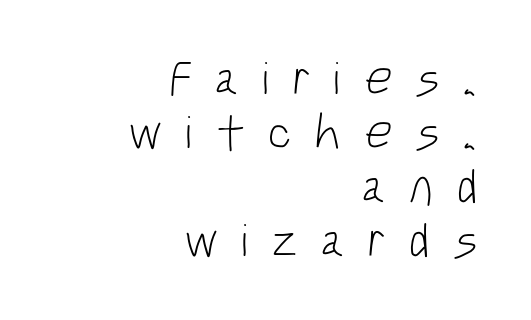
Q: Is the text bold? A: No.
Q: Is the typeface a serif or a sans-serif typeface? A: Sans-serif.
Q: Is the text underlined? A: No.
Q: How is the paragraph aligned? A: Right-aligned.
Q: Is the spacing between letters normal or unusually wide? A: Unusually wide.
Q: Is the spacing between lines tight, normal or loose? A: Tight.
Q: Width (condensed, normal, or wide)? A: Condensed.
Q: Stroke contrast? A: Low.
Q: x-height? A: Large.
Q: Monospaced? A: No.
